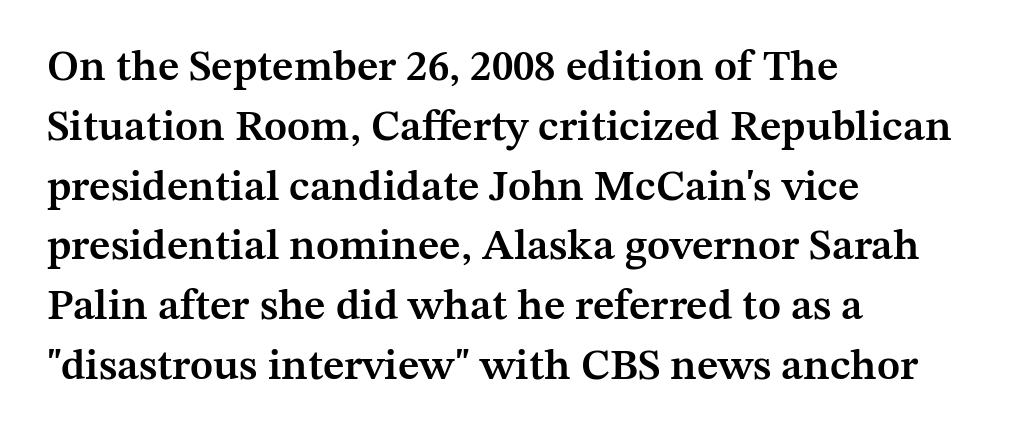
The image shows 43 px semibold serif type, upright; set left-aligned, normal line spacing (1.39x), normal letter spacing, not underlined; medium stroke contrast and a medium x-height.
